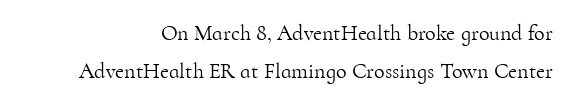
Q: Is the text bold? A: No.
Q: Is the text italic (slanted)? A: No, it is upright.
Q: Is the text underlined? A: No.
Q: Is the spacing between letters normal or unusually wide? A: Normal.
